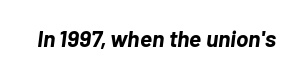
{"italic": "yes", "lean": "right", "slant_degrees": 7, "bold": "yes", "underline": "no", "letter_spacing": "normal", "letter_spacing_em": 0.0, "glyph_px": 23}
